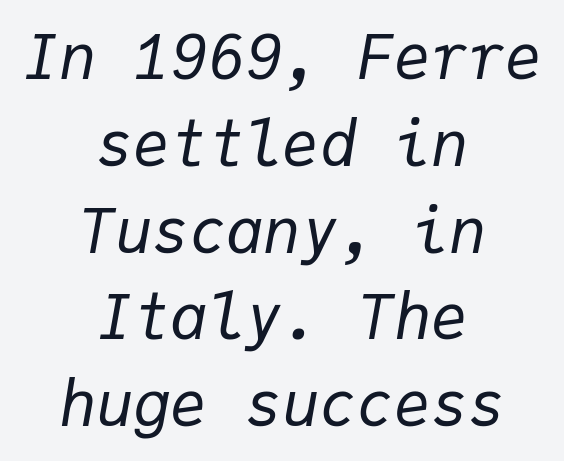
The image shows 62 px regular-weight type, italic (leaning right), monospaced; set centered, normal line spacing (1.4x), normal letter spacing, not underlined; low stroke contrast and a medium x-height.
